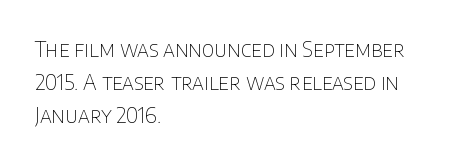
The face looks like a standard text weight, possibly lighter. Short and long lines alike share a common starting point at left. Vertically, the passage feels balanced, rows spaced as you'd expect. A bare baseline throughout the passage. Here the glyphs are tracked normally, forming tight word shapes.
